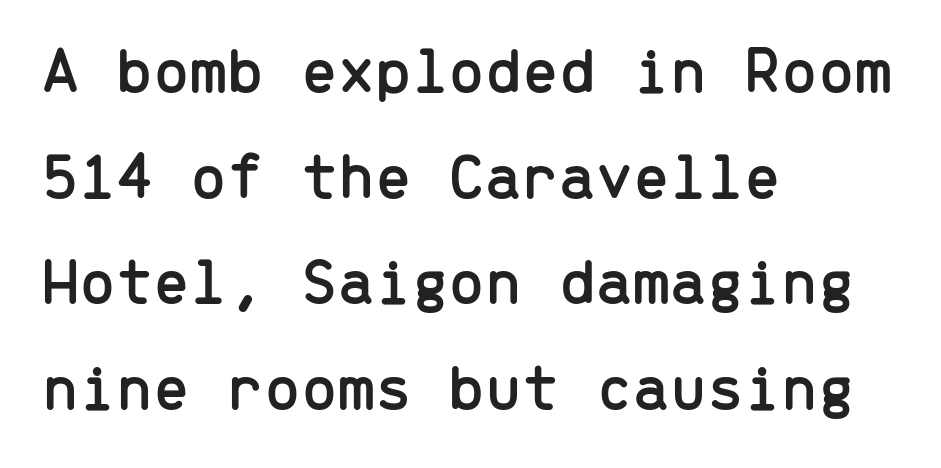
{"serif": "no", "italic": "no", "width": "normal", "stroke_contrast": "low", "x_height": "medium", "monospaced": "yes", "underline": "no", "align": "left", "line_spacing": "normal", "line_spacing_ratio": 1.6, "letter_spacing": "normal", "letter_spacing_em": 0.0, "glyph_px": 66}
